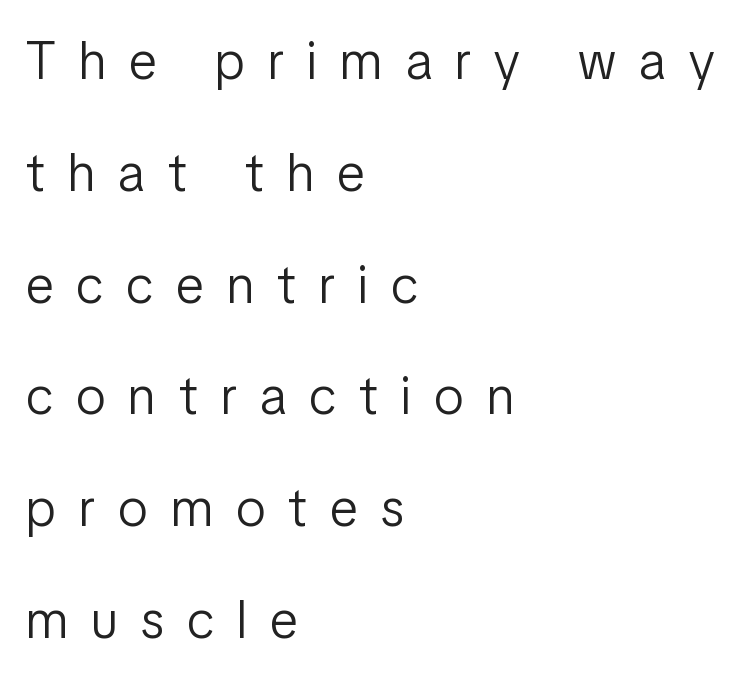
The image shows 53 px light, condensed sans-serif type, upright; set left-aligned, loose line spacing (2.11x), unusually wide letter spacing (+0.44 em), not underlined; low stroke contrast and a medium x-height.
